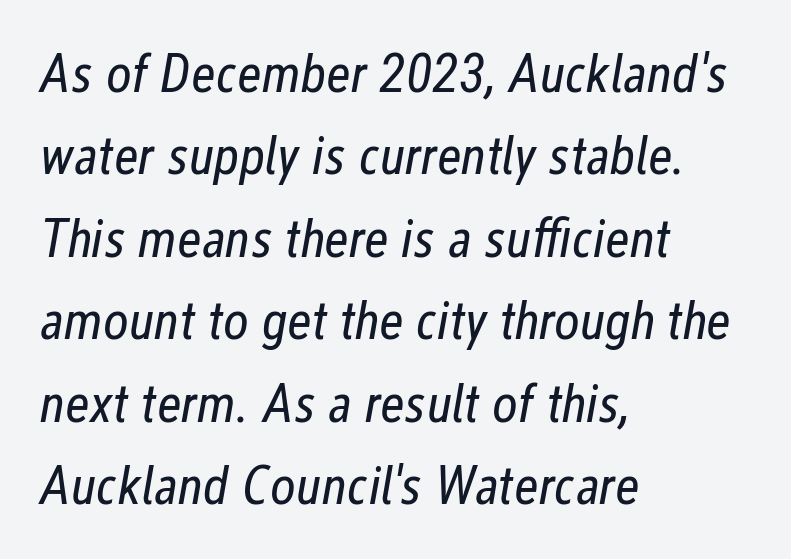
You could not count columns in this text — the font is proportionally spaced. Standard letterfit; no display-style spreading of the glyphs. Line spacing here is normal. Style check: oblique. Is the block centered? No — it sits flush against the left margin. Type without underlining.
